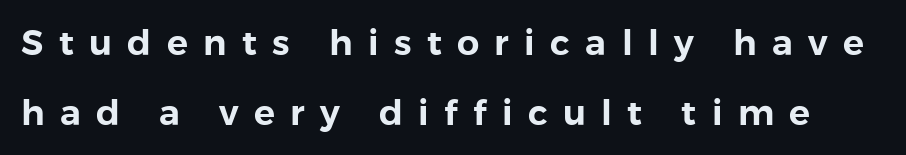
Here the designer chose a conventional face with non-uniform glyph widths. A typesetter would call this heavily tracked-out type. You can tell it's not italic because the verticals are truly vertical. This sample uses a sans-serif face.
